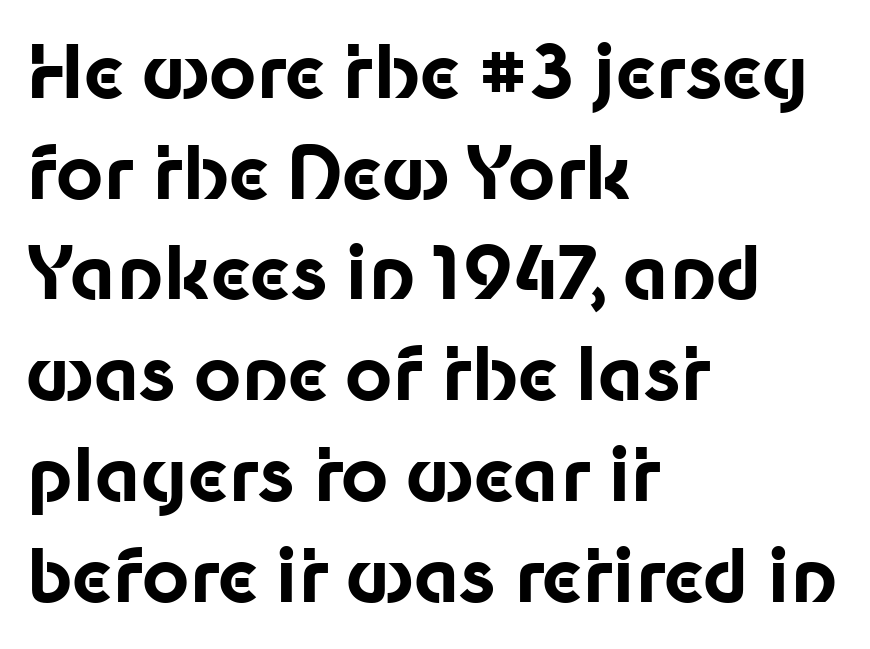
{"serif": "no", "italic": "no", "bold": "yes", "weight": "bold", "width": "normal", "stroke_contrast": "low", "x_height": "medium", "monospaced": "no", "underline": "no", "align": "left", "line_spacing": "normal", "line_spacing_ratio": 1.38, "letter_spacing": "normal", "letter_spacing_em": 0.0, "glyph_px": 73}
